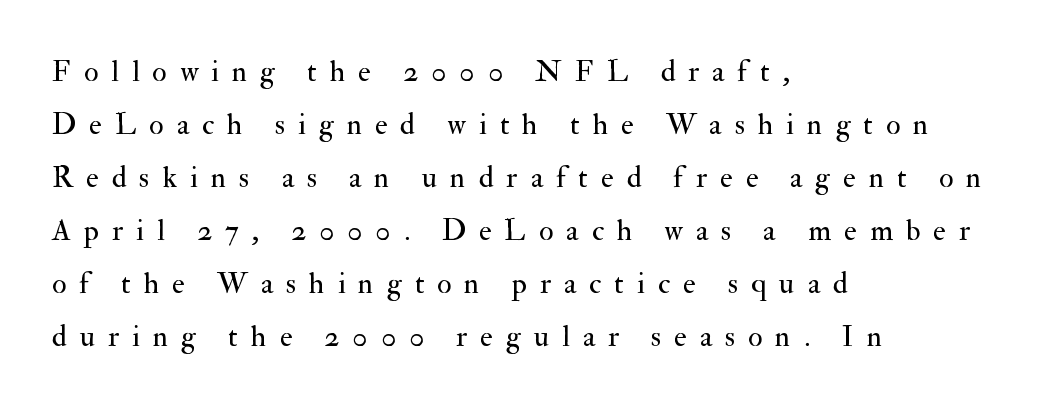
Posture: upright roman. The letters advance in unequal steps, a hallmark of proportional type. Rule under the text: the space is simply empty. Regarding serifs, this sample has them.
